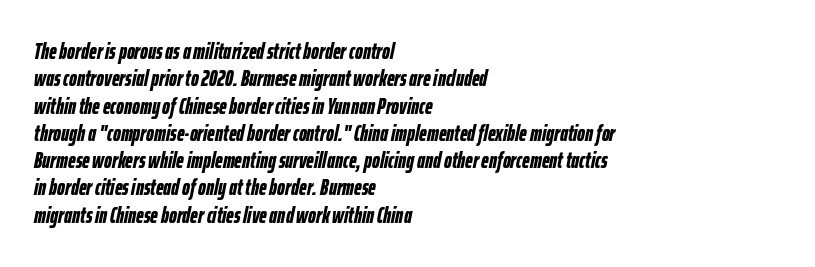
The words here are not underlined. Horizontally, the lines are justified to the leading edge only. On the weight axis this lands at bold, roughly 700. The rendering keeps characters at their native spacing.
